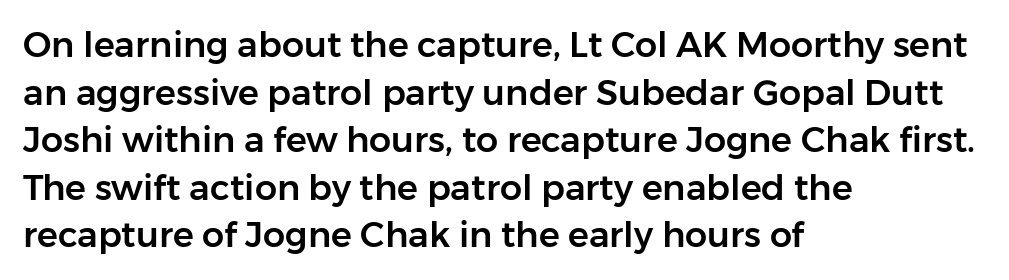
The image shows 35 px sans-serif type, upright; set left-aligned, normal line spacing (1.36x), normal letter spacing, not underlined; low stroke contrast and a medium x-height.
